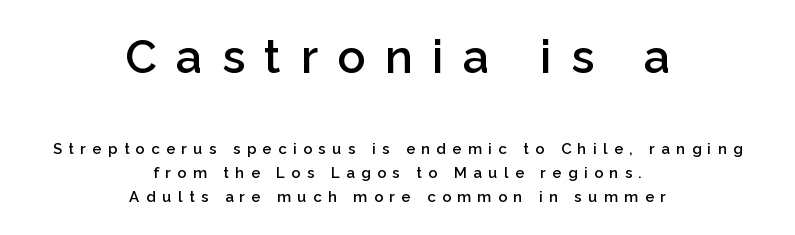
The image shows 46 px semibold sans-serif type, upright; set centered, normal line spacing (1.59x), unusually wide letter spacing (+0.43 em), not underlined; the first (top) block is 3.07x larger; low stroke contrast and a medium x-height.
